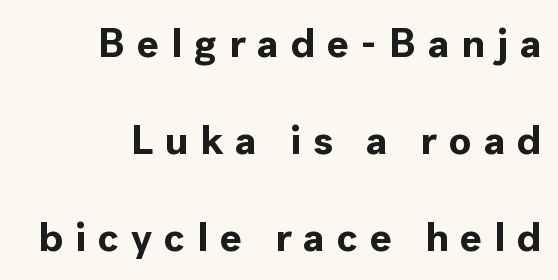
The image shows 41 px bold sans-serif type, upright; set right-aligned, loose line spacing (2.36x), unusually wide letter spacing (+0.29 em), not underlined; a medium x-height.
